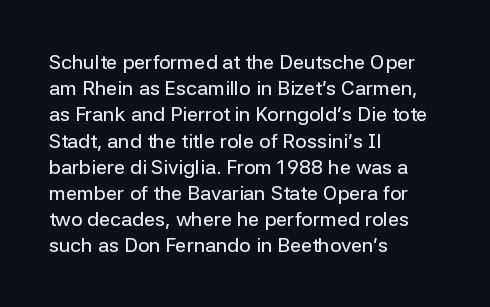
The image shows 20 px text type, upright; set left-aligned, normal line spacing (1.31x), normal letter spacing, not underlined.
